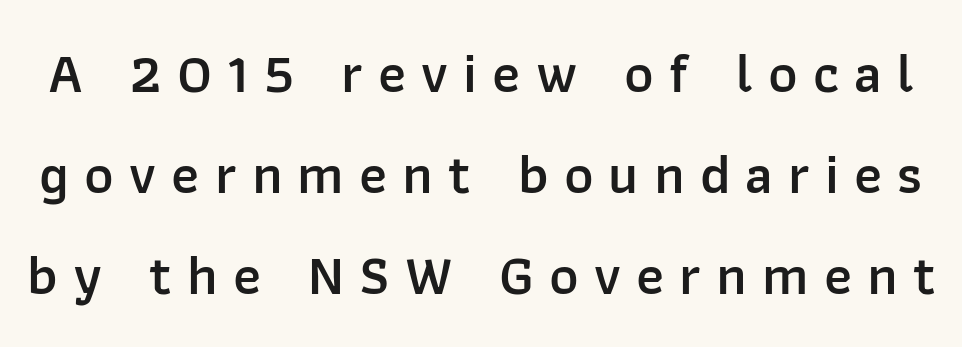
Q: Is the text bold? A: Semi-bold.
Q: Is the text italic (slanted)? A: No, it is upright.
Q: Is the typeface a serif or a sans-serif typeface? A: Sans-serif.
Q: Is the text underlined? A: No.
Q: Is the spacing between letters normal or unusually wide? A: Unusually wide.
Q: Width (condensed, normal, or wide)? A: Normal.
Q: Stroke contrast? A: Low.
Q: x-height? A: Medium.
Q: Monospaced? A: No.
